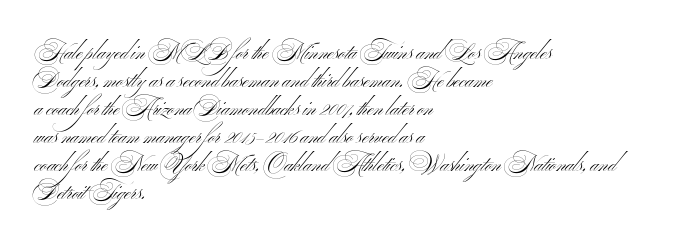
The image shows 21 px text type; set left-aligned, normal line spacing (1.33x), normal letter spacing, not underlined.
